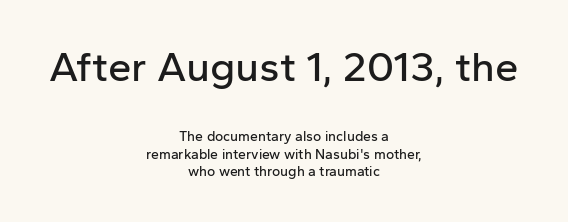
Q: Is the text italic (slanted)? A: No, it is upright.
Q: Is the typeface a serif or a sans-serif typeface? A: Sans-serif.
Q: Is the text underlined? A: No.
Q: How is the paragraph aligned? A: Centered.
Q: Is the spacing between letters normal or unusually wide? A: Normal.
Q: Is the spacing between lines tight, normal or loose? A: Normal.
Q: Which block of text is set in a larger size, the first (top) or the second (bottom)? A: The first (top) one.
Q: Width (condensed, normal, or wide)? A: Normal.
Q: Stroke contrast? A: Low.
Q: x-height? A: Medium.
Q: Monospaced? A: No.
